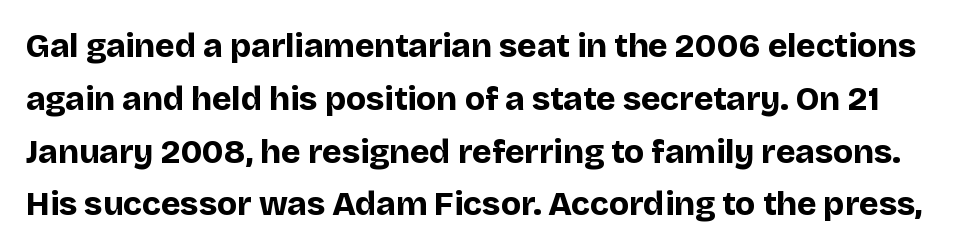
{"serif": "no", "italic": "no", "bold": "yes", "weight": "bold", "width": "normal", "stroke_contrast": "low", "x_height": "large", "monospaced": "no", "underline": "no", "line_spacing": "normal", "line_spacing_ratio": 1.6, "letter_spacing": "normal", "letter_spacing_em": 0.0, "glyph_px": 33}
